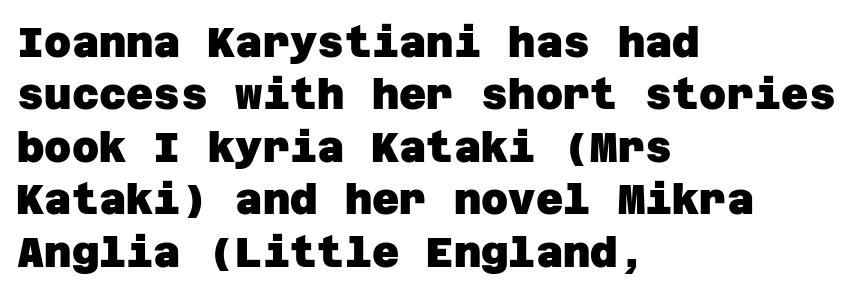
The type is set solid horizontally, with unmodified tracking. The area under the type is left untouched. You can tell from the bare stems that sans-serif type was used. The sample has been set heavy, in full bold. The setting favours the left margin, as ordinary paragraphs usually do.
